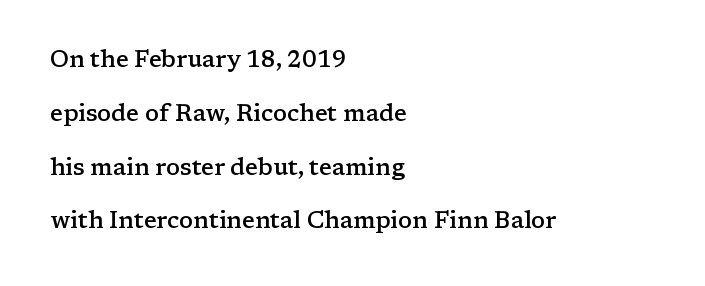
Between one letter and the next there's only the usual sliver of space. Notice how the stems are strictly vertical — no italics here. The rendering anchors every line to the left-hand side. The gap between lines stays unmarked.
